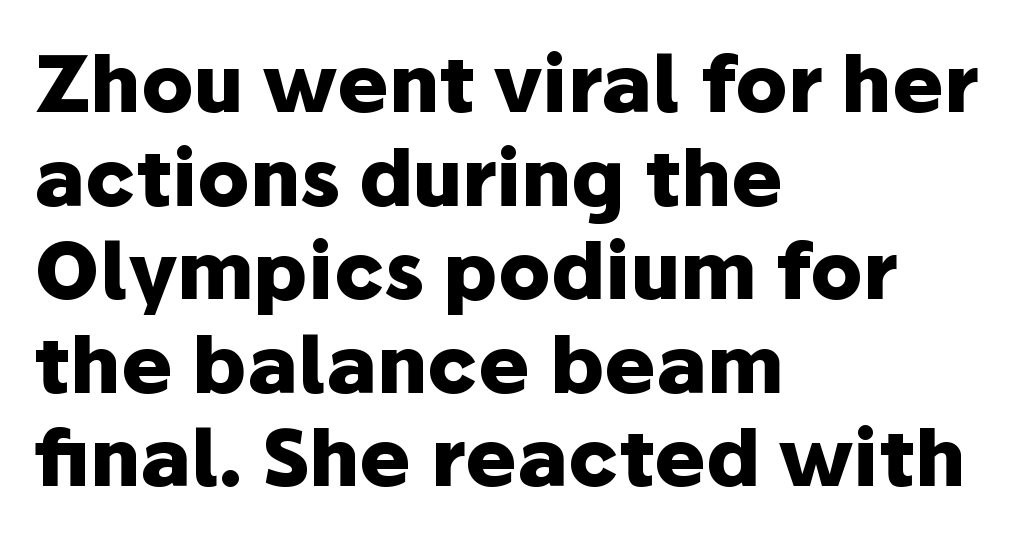
The characters display no serif detailing; their extremities are plain. Characters follow at the spacing the type designer built in. This sample uses an upright cut, with every glyph sitting square on the baseline. Thick stems and heavy bowls — unmistakably bold. Clear beneath every line of the passage. These lines are rendered in a variable-pitch font.
